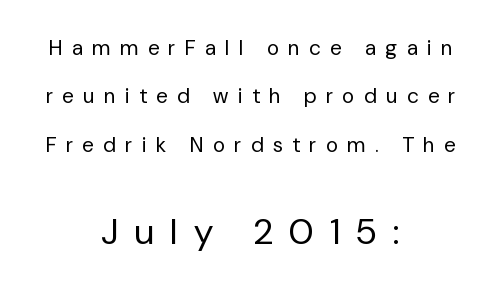
{"serif": "no", "italic": "no", "bold": "no", "weight": "regular", "width": "normal", "stroke_contrast": "low", "x_height": "medium", "monospaced": "no", "underline": "no", "align": "center", "line_spacing": "loose", "line_spacing_ratio": 2.3, "letter_spacing": "wide", "letter_spacing_em": 0.46, "larger_block": "second", "size_ratio": 1.71, "glyph_px": 36}
